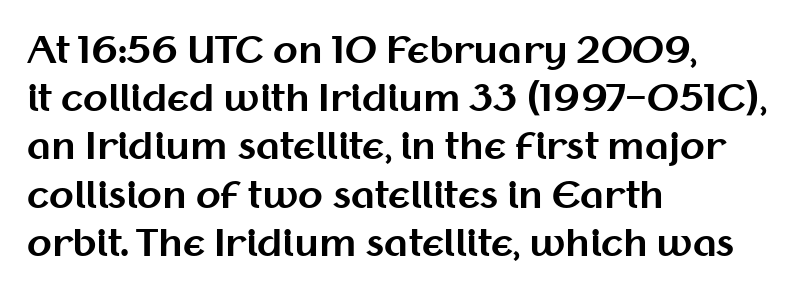
Q: Is the text bold? A: Yes.
Q: Is the text italic (slanted)? A: No, it is upright.
Q: Is the typeface a serif or a sans-serif typeface? A: Sans-serif.
Q: Is the text underlined? A: No.
Q: How is the paragraph aligned? A: Left-aligned.
Q: Is the spacing between letters normal or unusually wide? A: Normal.
Q: Is the spacing between lines tight, normal or loose? A: Normal.
Q: Width (condensed, normal, or wide)? A: Normal.
Q: Stroke contrast? A: Medium.
Q: x-height? A: Medium.
Q: Monospaced? A: No.
